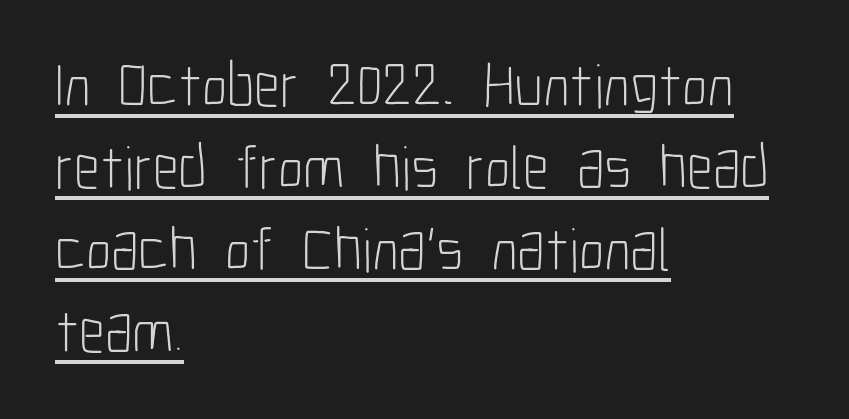
{"serif": "no", "italic": "no", "bold": "no", "weight": "light", "width": "condensed", "stroke_contrast": "low", "x_height": "medium", "monospaced": "no", "underline": "yes", "align": "left", "line_spacing": "normal", "line_spacing_ratio": 1.32, "letter_spacing": "normal", "letter_spacing_em": 0.0, "glyph_px": 62}
